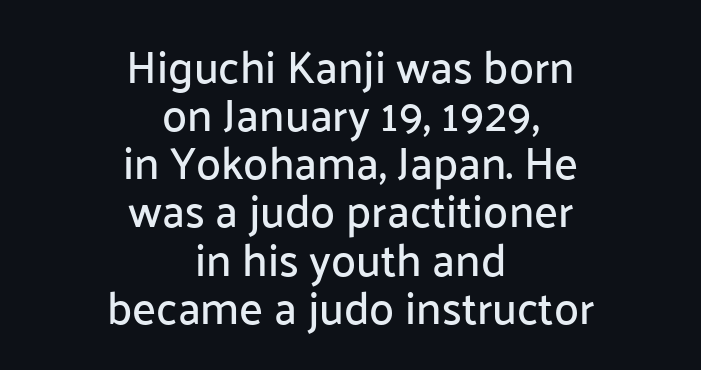
The lettering stays uniformly vertical, giving the passage a roman look. One glance says dense: line gaps are narrower than usual. The paragraph shown floats in the horizontal middle. The passage shown is typed in a proportional face where columns would drift. Unlike a traditional serif, this face leaves its strokes unadorned.
